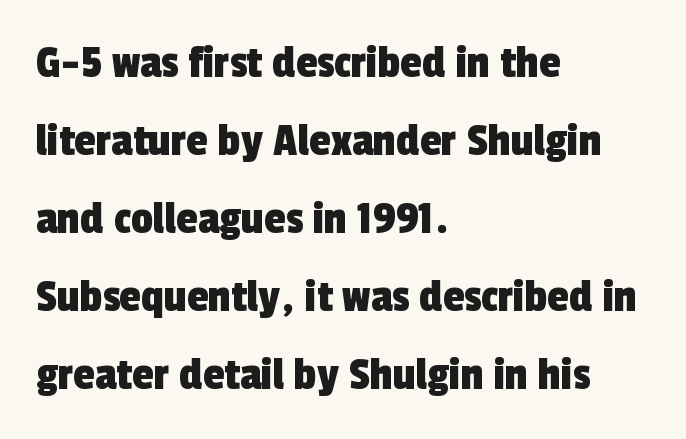
The image shows 49 px condensed sans-serif type; set left-aligned, normal line spacing (1.59x), normal letter spacing, not underlined; a medium x-height.
